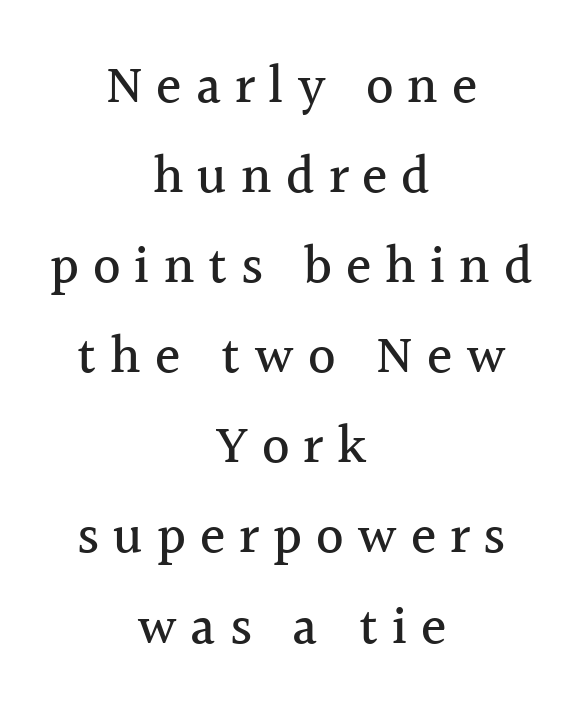
{"serif": "yes", "italic": "no", "width": "normal", "x_height": "medium", "monospaced": "no", "underline": "no", "align": "center", "line_spacing": "normal", "line_spacing_ratio": 1.7, "letter_spacing": "wide", "letter_spacing_em": 0.26, "glyph_px": 53}
